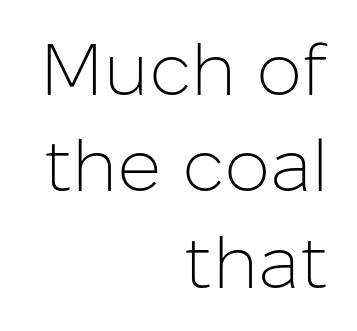
{"serif": "no", "italic": "no", "bold": "no", "weight": "light", "width": "normal", "stroke_contrast": "low", "x_height": "medium", "monospaced": "no", "underline": "no", "align": "right", "line_spacing": "normal", "line_spacing_ratio": 1.32, "letter_spacing": "normal", "letter_spacing_em": 0.0, "glyph_px": 73}
